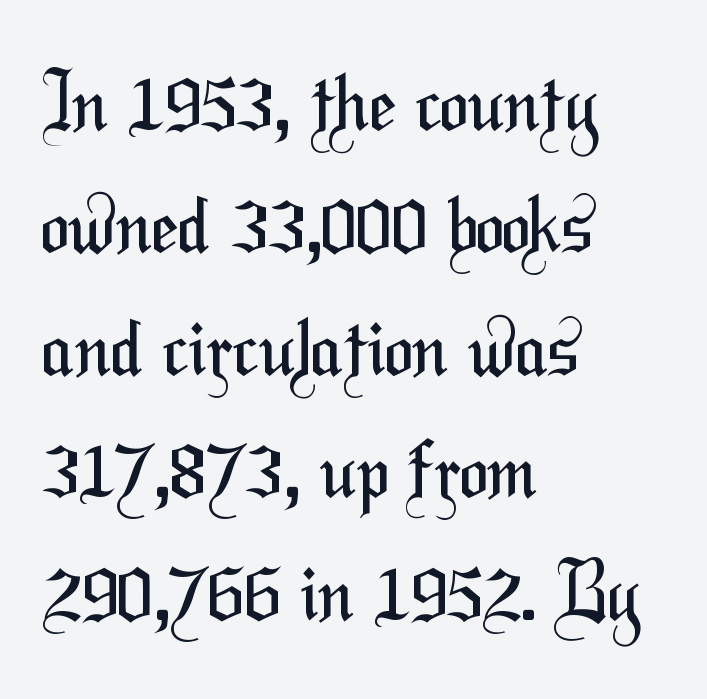
No feet cap the strokes, marking this as sans-serif type. Tracking value appears to be zero — textbook default spacing. Letters rest on an invisible, unmarked baseline. Quick note: interline space is typical. The text block is weighted toward the left margin, trailing off unevenly rightward. Weight class: somewhere from thin through regular.
